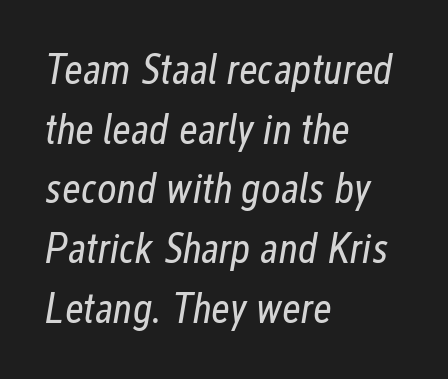
{"italic": "yes", "lean": "right", "slant_degrees": 12, "bold": "no", "weight": "regular", "width": "condensed", "stroke_contrast": "low", "x_height": "medium", "monospaced": "no", "underline": "no", "align": "left", "line_spacing": "normal", "line_spacing_ratio": 1.42, "letter_spacing": "normal", "letter_spacing_em": 0.0, "glyph_px": 42}
